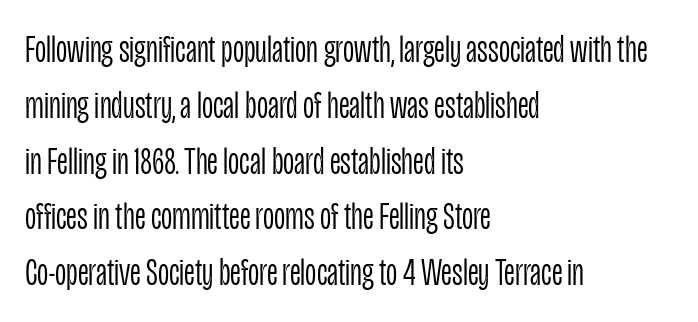
{"serif": "no", "italic": "no", "bold": "no", "weight": "light", "width": "condensed", "stroke_contrast": "low", "x_height": "large", "monospaced": "no", "underline": "no", "align": "left", "line_spacing": "normal", "line_spacing_ratio": 1.43, "letter_spacing": "normal", "letter_spacing_em": 0.0, "glyph_px": 39}
